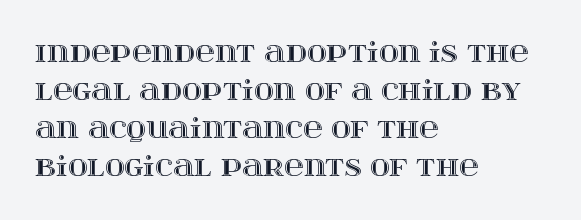
Q: Is the text italic (slanted)? A: No, it is upright.
Q: Is the text underlined? A: No.
Q: How is the paragraph aligned? A: Left-aligned.
Q: Is the spacing between letters normal or unusually wide? A: Normal.
Q: Is the spacing between lines tight, normal or loose? A: Normal.
